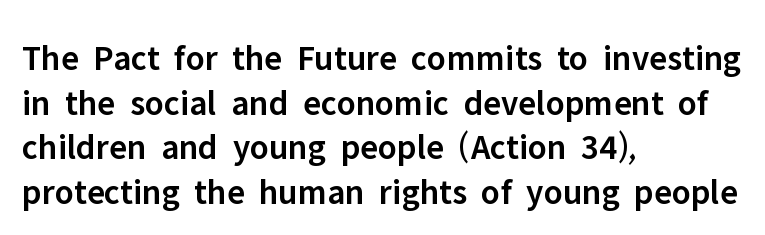
The image shows 36 px semibold sans-serif type, upright; set left-aligned, line spacing 1.24x, normal letter spacing, not underlined; low stroke contrast and a medium x-height.
